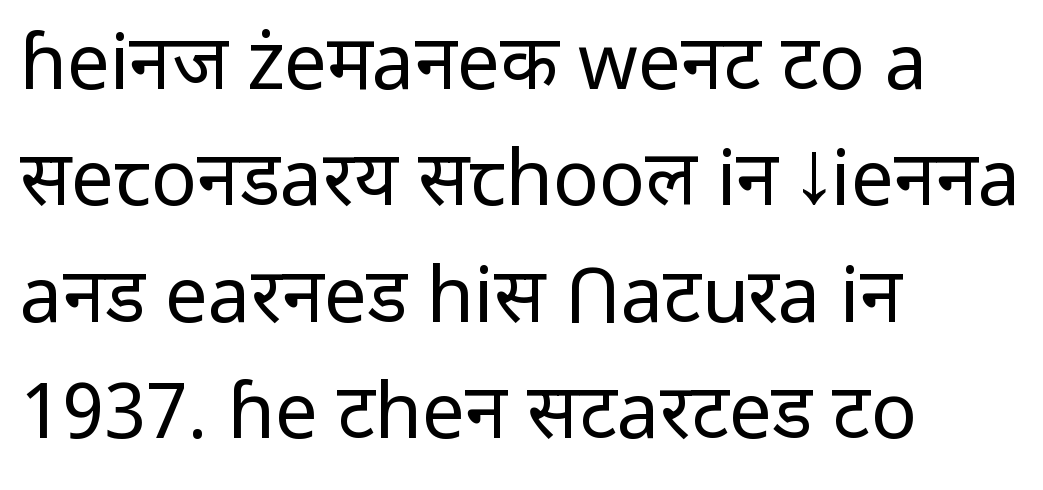
The face used here is proportionally spaced, like ordinary book or web type. The strokes carry an ordinary text weight at most. The zone under the glyphs is completely vacant. Casual observation: everything's shoved over to the left. Italic: no, the glyphs are upright roman. Honestly, the row spacing looks completely unremarkable.
